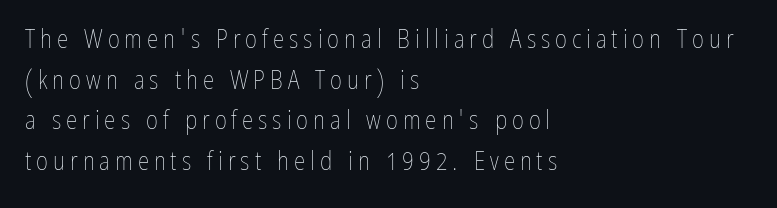
The lettering stays uniformly vertical, giving the passage a roman look. Each line starts at the same left margin while the right side varies. Check the space under the baseline: it is left empty. The rendering uses a moderate line-height, typical for paragraphs.
